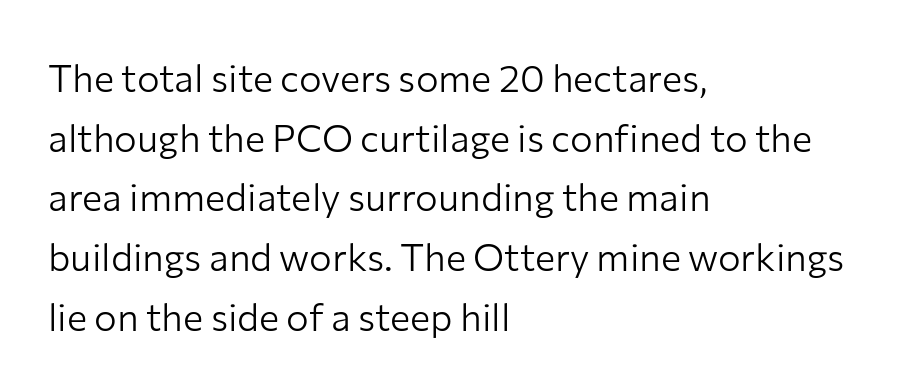
{"serif": "no", "italic": "no", "bold": "no", "weight": "light", "width": "normal", "stroke_contrast": "low", "x_height": "medium", "monospaced": "no", "underline": "no", "align": "left", "line_spacing": "normal", "line_spacing_ratio": 1.57, "letter_spacing": "normal", "letter_spacing_em": 0.0, "glyph_px": 38}
